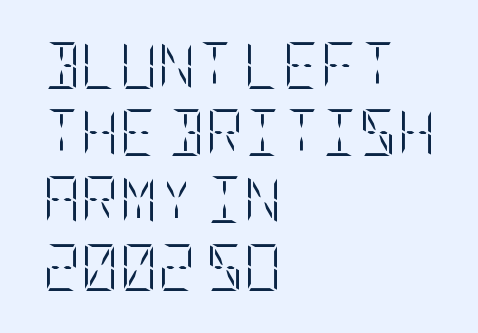
Q: Is the text bold? A: No.
Q: Is the text italic (slanted)? A: No, it is upright.
Q: Is the text underlined? A: No.
Q: How is the paragraph aligned? A: Left-aligned.
Q: Is the spacing between letters normal or unusually wide? A: Normal.
Q: Is the spacing between lines tight, normal or loose? A: Normal.
Q: Width (condensed, normal, or wide)? A: Condensed.
Q: Stroke contrast? A: Low.
Q: x-height? A: Large.
